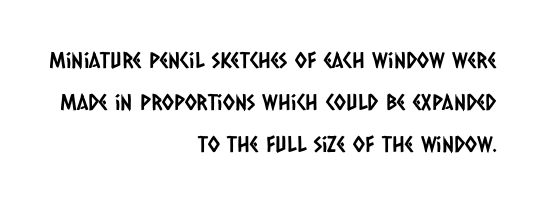
{"underline": "no", "align": "right", "line_spacing": "loose", "line_spacing_ratio": 1.91, "letter_spacing": "normal", "letter_spacing_em": 0.0, "glyph_px": 22}
